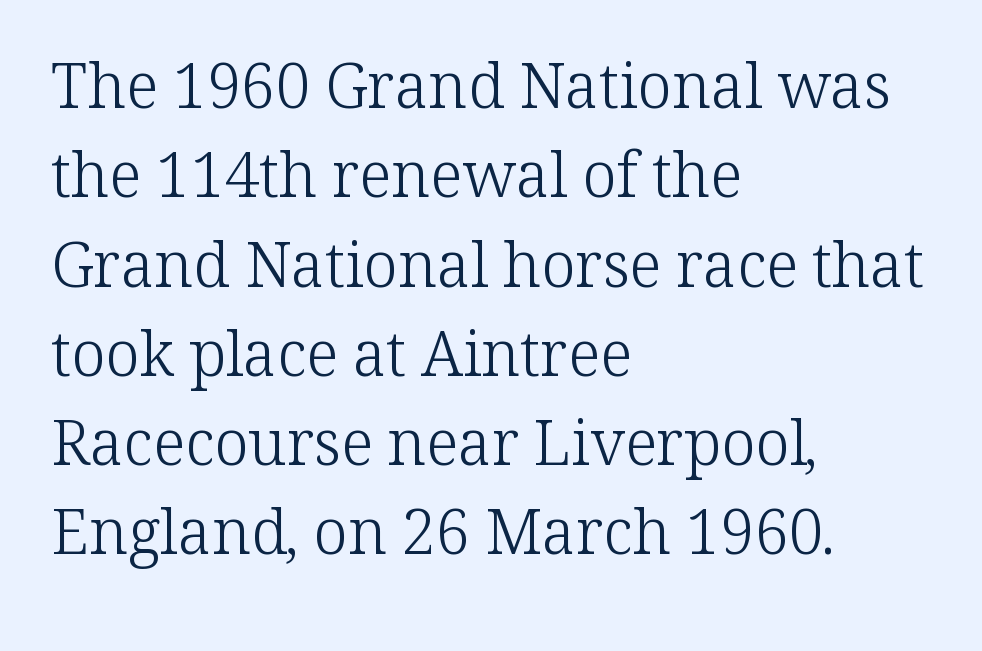
{"serif": "yes", "italic": "no", "bold": "no", "weight": "light", "width": "normal", "stroke_contrast": "low", "x_height": "medium", "monospaced": "no", "underline": "no", "align": "left", "line_spacing": "normal", "line_spacing_ratio": 1.44, "letter_spacing": "normal", "letter_spacing_em": 0.0, "glyph_px": 62}
